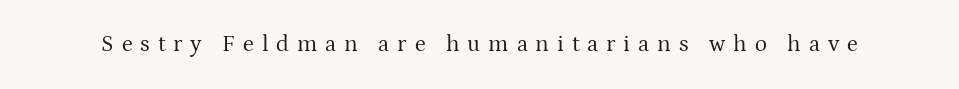
The image shows 23 px text type, upright; set unusually wide letter spacing (+0.34 em), not underlined.
